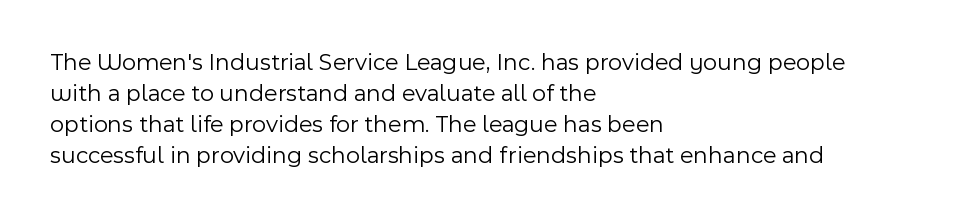
{"italic": "no", "bold": "no", "underline": "no", "align": "left", "line_spacing": "normal", "line_spacing_ratio": 1.29, "letter_spacing": "normal", "letter_spacing_em": 0.0, "glyph_px": 24}
